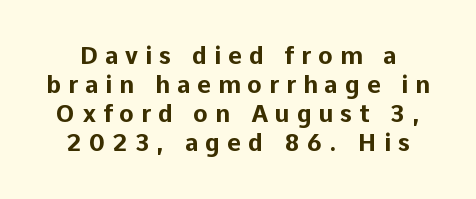
{"italic": "no", "bold": "yes", "underline": "no", "line_spacing_ratio": 1.21, "letter_spacing": "wide", "letter_spacing_em": 0.29, "glyph_px": 24}
